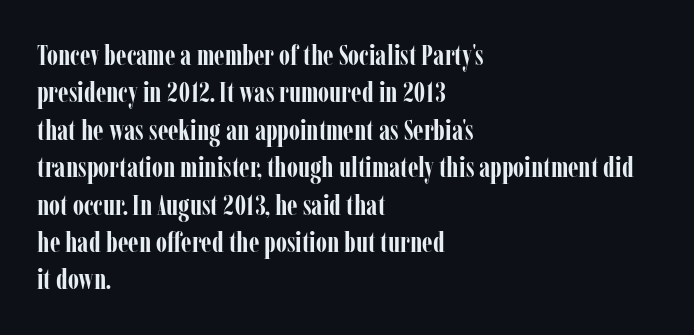
The sample has been set heavy, in full bold. The compositor pushed each line to the left boundary. This rendering features lettering with no underline. Upright lettering throughout.
